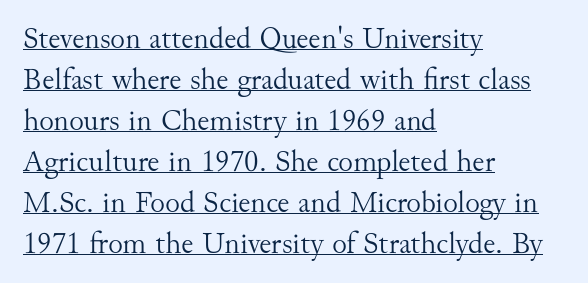
The image shows 31 px light serif type, upright; set left-aligned, normal line spacing (1.32x), normal letter spacing, underlined; medium stroke contrast and a small x-height.
